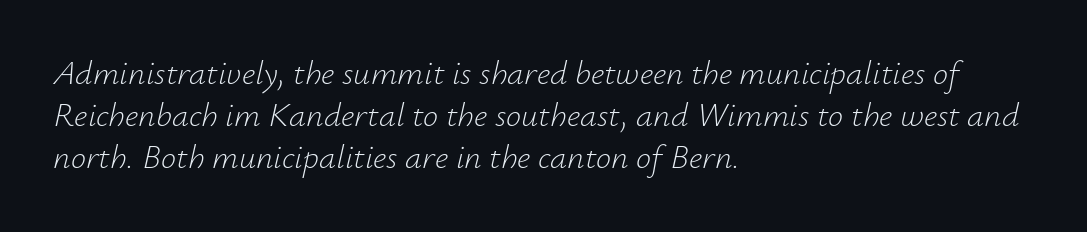
{"italic": "yes", "lean": "right", "slant_degrees": 12, "bold": "no", "weight": "light", "width": "normal", "stroke_contrast": "low", "x_height": "small", "monospaced": "no", "underline": "no", "align": "left", "line_spacing_ratio": 1.24, "letter_spacing": "normal", "letter_spacing_em": 0.0, "glyph_px": 34}
